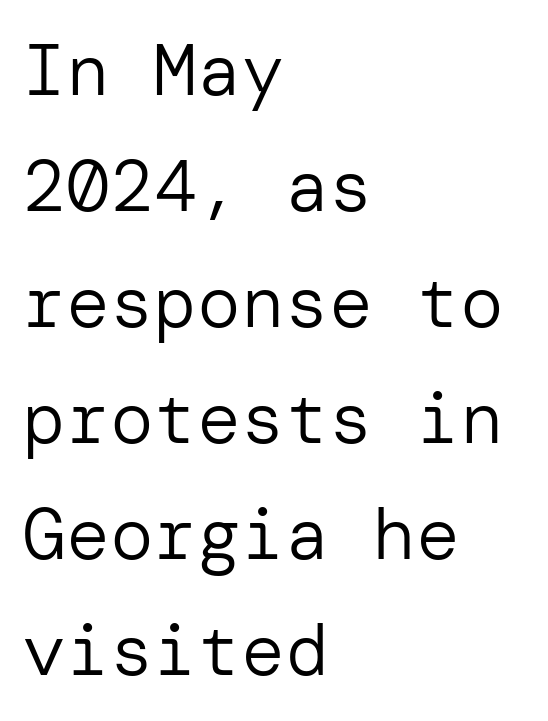
Q: Is the text bold? A: No.
Q: Is the text italic (slanted)? A: No, it is upright.
Q: Is the typeface a serif or a sans-serif typeface? A: Sans-serif.
Q: Is the text underlined? A: No.
Q: How is the paragraph aligned? A: Left-aligned.
Q: Is the spacing between letters normal or unusually wide? A: Normal.
Q: Is the spacing between lines tight, normal or loose? A: Normal.
Q: Width (condensed, normal, or wide)? A: Normal.
Q: Stroke contrast? A: Low.
Q: x-height? A: Medium.
